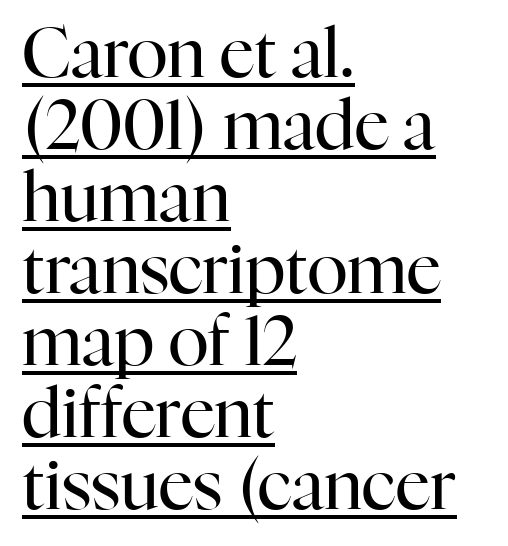
Stroke thickness stays within the range of a standard reading face or lighter. The designer dialed line spacing down below the default. Posture: vertical. In designer terms, the underline attribute is active on this setting.
